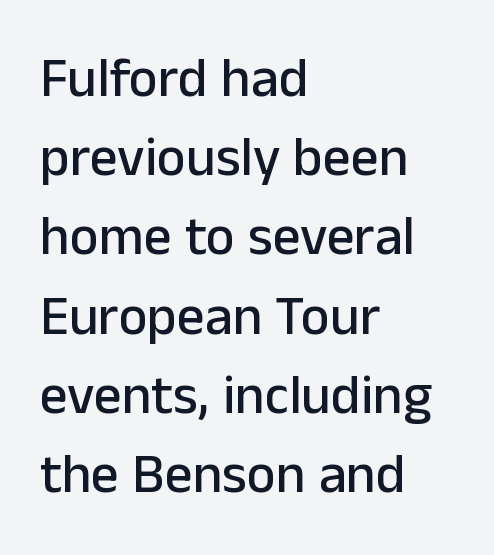
{"serif": "no", "italic": "no", "width": "normal", "stroke_contrast": "low", "x_height": "medium", "monospaced": "no", "underline": "no", "align": "left", "line_spacing": "normal", "line_spacing_ratio": 1.44, "letter_spacing": "normal", "letter_spacing_em": 0.0, "glyph_px": 55}
